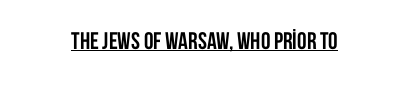
The image shows 24 px bold type, upright; set normal letter spacing, underlined.
